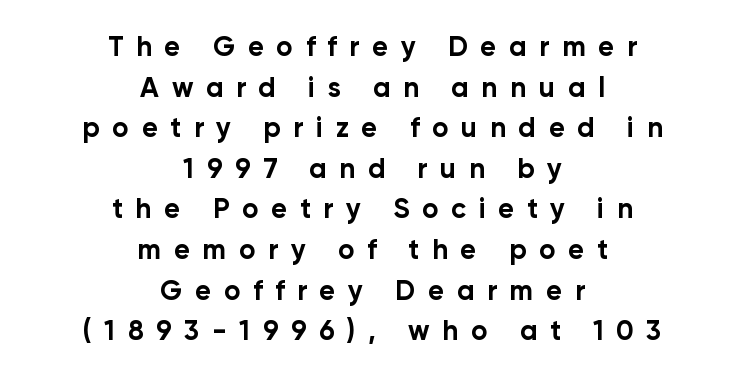
The image shows 28 px bold sans-serif type, upright; set centered, normal line spacing (1.45x), unusually wide letter spacing (+0.45 em), not underlined; low stroke contrast and a medium x-height.
